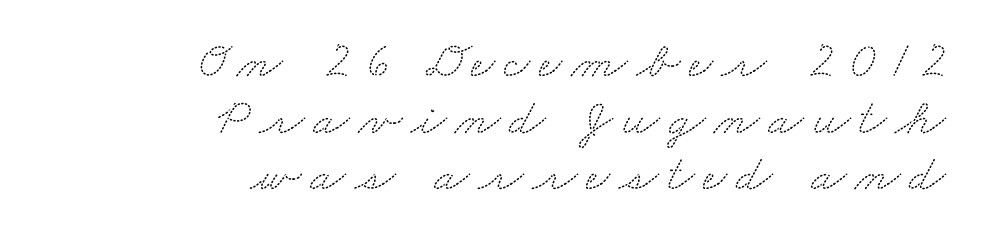
Q: Is the typeface a serif or a sans-serif typeface? A: Serif.
Q: Is the text underlined? A: No.
Q: How is the paragraph aligned? A: Right-aligned.
Q: Is the spacing between lines tight, normal or loose? A: Tight.
Q: Width (condensed, normal, or wide)? A: Wide.
Q: Stroke contrast? A: Medium.
Q: x-height? A: Small.
Q: Monospaced? A: No.
